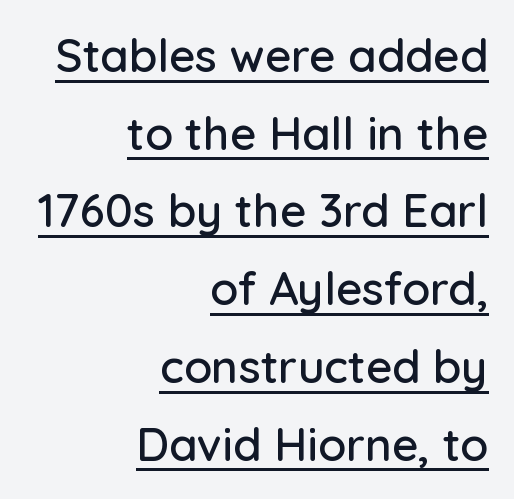
The image shows 46 px sans-serif type, upright; set right-aligned, normal line spacing (1.69x), normal letter spacing, underlined; low stroke contrast and a medium x-height.
